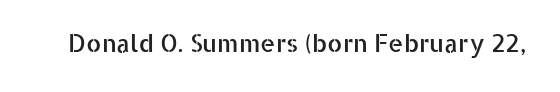
The image shows 24 px text type, upright; set normal letter spacing, not underlined.
